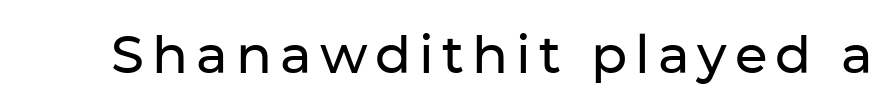
{"serif": "no", "italic": "no", "width": "normal", "stroke_contrast": "low", "x_height": "medium", "monospaced": "no", "underline": "no", "glyph_px": 53}
